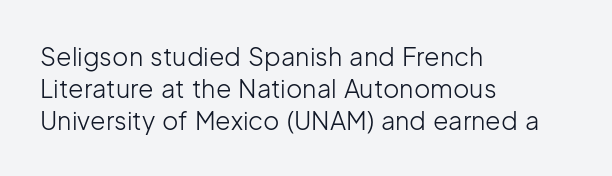
Q: Is the text bold? A: No.
Q: Is the text italic (slanted)? A: No, it is upright.
Q: Is the text underlined? A: No.
Q: How is the paragraph aligned? A: Left-aligned.
Q: Is the spacing between letters normal or unusually wide? A: Normal.
Q: Is the spacing between lines tight, normal or loose? A: Normal.
